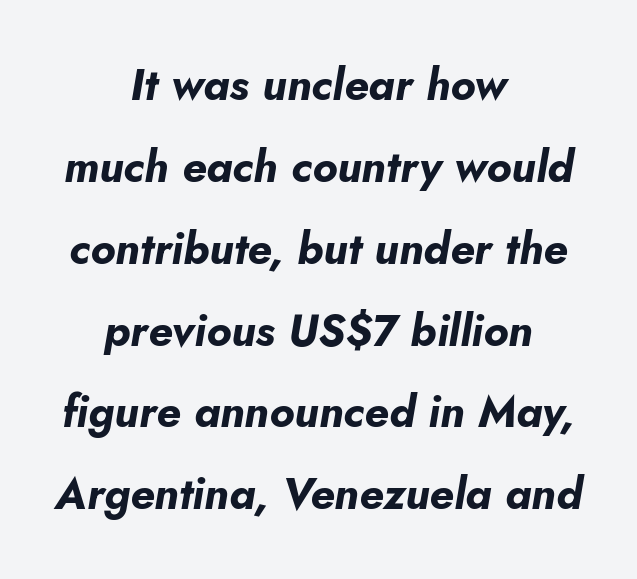
Q: Is the text bold? A: Yes.
Q: Is the text italic (slanted)? A: Yes, it leans right by about 5 degrees.
Q: Is the text underlined? A: No.
Q: How is the paragraph aligned? A: Centered.
Q: Is the spacing between letters normal or unusually wide? A: Normal.
Q: Width (condensed, normal, or wide)? A: Normal.
Q: Stroke contrast? A: Low.
Q: x-height? A: Small.
Q: Monospaced? A: No.
